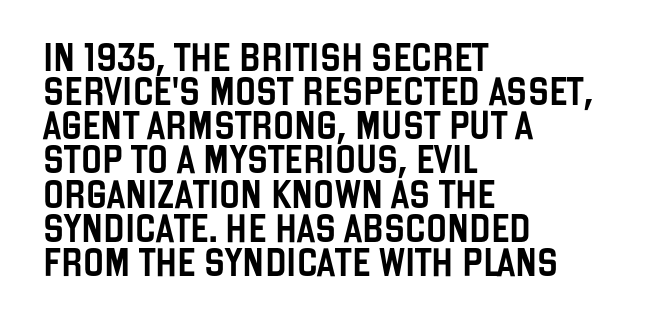
The image shows 28 px condensed sans-serif type, upright; set left-aligned, line spacing 1.22x, normal letter spacing, not underlined; low stroke contrast and a large x-height.
